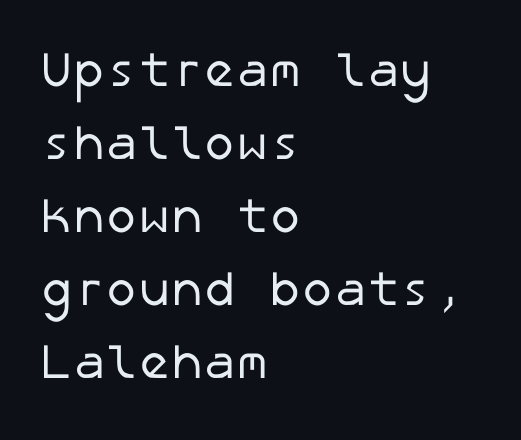
The image shows 49 px regular-weight sans-serif type; set left-aligned, normal line spacing (1.49x), normal letter spacing, not underlined; low stroke contrast and a medium x-height.
